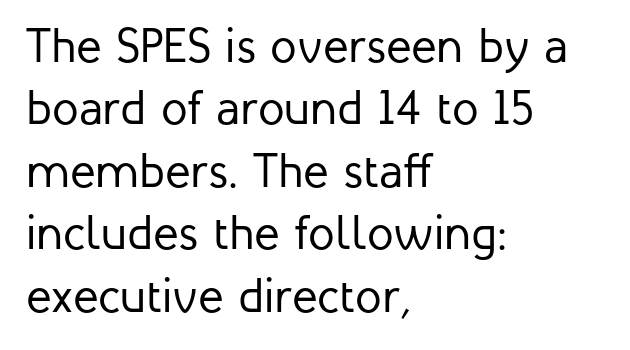
Q: Is the text bold? A: No.
Q: Is the text italic (slanted)? A: No, it is upright.
Q: Is the typeface a serif or a sans-serif typeface? A: Sans-serif.
Q: Is the text underlined? A: No.
Q: How is the paragraph aligned? A: Left-aligned.
Q: Is the spacing between letters normal or unusually wide? A: Normal.
Q: Is the spacing between lines tight, normal or loose? A: Normal.
Q: Width (condensed, normal, or wide)? A: Normal.
Q: Stroke contrast? A: Low.
Q: x-height? A: Medium.
Q: Monospaced? A: No.
